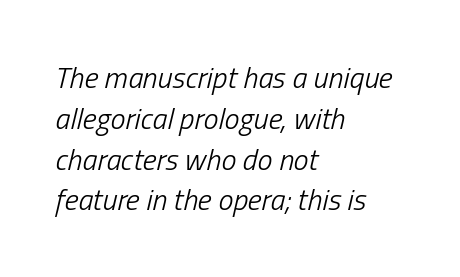
Q: Is the text bold? A: No.
Q: Is the text italic (slanted)? A: Yes, it leans right by about 13 degrees.
Q: Is the text underlined? A: No.
Q: How is the paragraph aligned? A: Left-aligned.
Q: Is the spacing between letters normal or unusually wide? A: Normal.
Q: Is the spacing between lines tight, normal or loose? A: Normal.
Q: Width (condensed, normal, or wide)? A: Condensed.
Q: Stroke contrast? A: Low.
Q: x-height? A: Medium.
Q: Monospaced? A: No.
